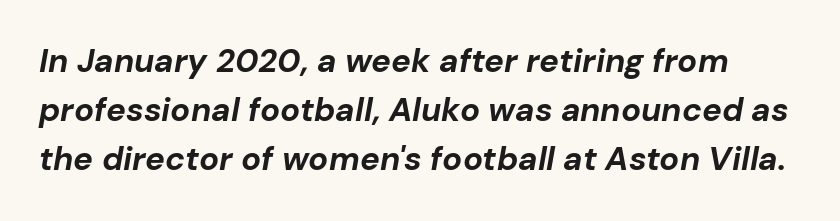
The image shows 33 px bold type, italic (leaning right); set normal line spacing (1.49x), normal letter spacing, not underlined; low stroke contrast and a medium x-height.
